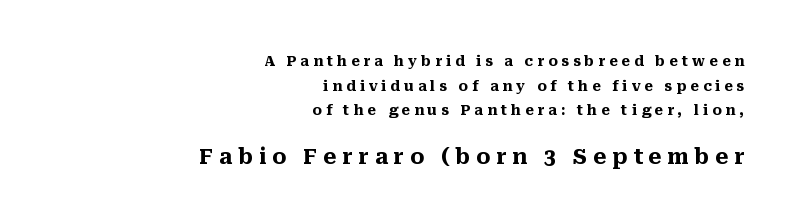
The image shows 21 px bold type, upright; set right-aligned, line spacing 1.76x, unusually wide letter spacing (+0.28 em), not underlined; the second (bottom) block is 1.5x larger.
